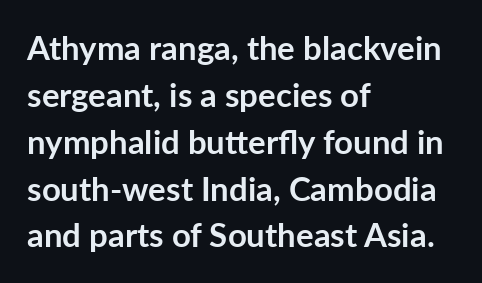
{"serif": "no", "italic": "no", "bold": "yes", "weight": "semibold", "width": "normal", "stroke_contrast": "low", "x_height": "medium", "monospaced": "no", "underline": "no", "align": "left", "line_spacing": "normal", "line_spacing_ratio": 1.42, "letter_spacing": "normal", "letter_spacing_em": 0.0, "glyph_px": 33}
